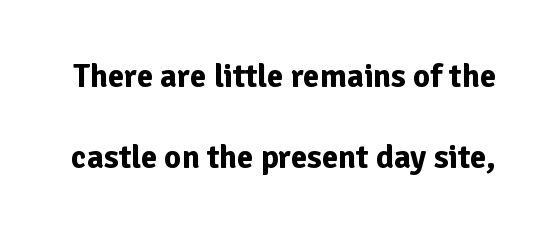
Q: Is the text bold? A: Yes.
Q: Is the text italic (slanted)? A: No, it is upright.
Q: Is the typeface a serif or a sans-serif typeface? A: Sans-serif.
Q: Is the text underlined? A: No.
Q: Is the spacing between letters normal or unusually wide? A: Normal.
Q: Is the spacing between lines tight, normal or loose? A: Loose.
Q: Width (condensed, normal, or wide)? A: Normal.
Q: Stroke contrast? A: Low.
Q: x-height? A: Medium.
Q: Monospaced? A: No.
